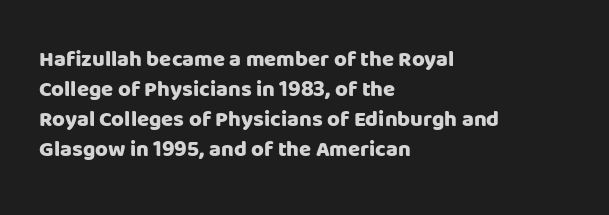
{"italic": "no", "bold": "yes", "underline": "no", "align": "left", "line_spacing": "normal", "line_spacing_ratio": 1.37, "letter_spacing": "normal", "letter_spacing_em": 0.0, "glyph_px": 22}
